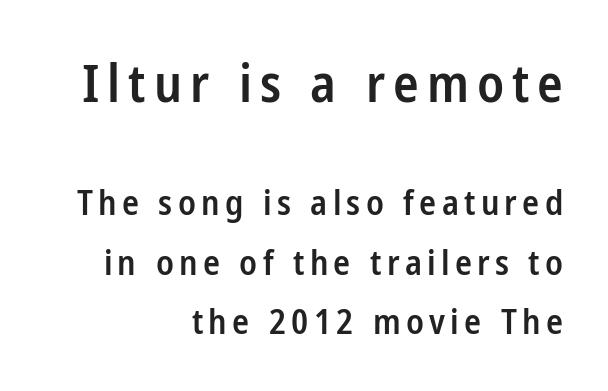
{"serif": "no", "italic": "no", "bold": "semi", "weight": "semibold", "width": "condensed", "stroke_contrast": "low", "x_height": "medium", "monospaced": "no", "underline": "no", "align": "right", "line_spacing": "normal", "line_spacing_ratio": 1.7, "larger_block": "first", "size_ratio": 1.51, "glyph_px": 53}
